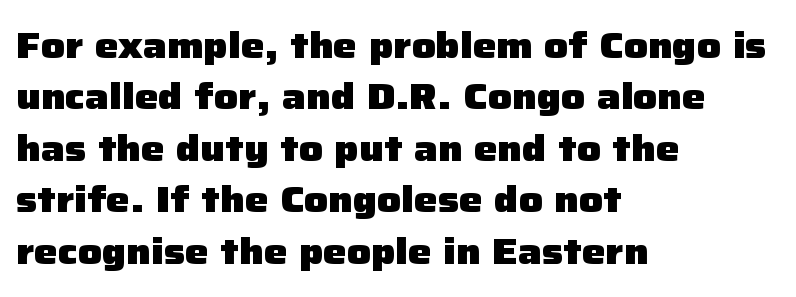
Q: Is the text bold? A: Yes.
Q: Is the text italic (slanted)? A: No, it is upright.
Q: Is the typeface a serif or a sans-serif typeface? A: Sans-serif.
Q: Is the text underlined? A: No.
Q: How is the paragraph aligned? A: Left-aligned.
Q: Is the spacing between letters normal or unusually wide? A: Normal.
Q: Is the spacing between lines tight, normal or loose? A: Normal.
Q: Width (condensed, normal, or wide)? A: Normal.
Q: Stroke contrast? A: Low.
Q: x-height? A: Medium.
Q: Monospaced? A: No.
